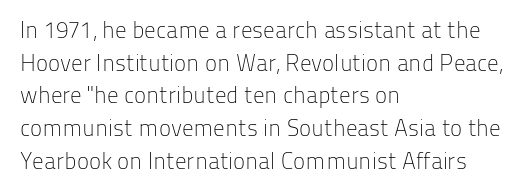
The image shows 23 px text type, upright; set left-aligned, normal line spacing (1.42x), normal letter spacing, not underlined.
